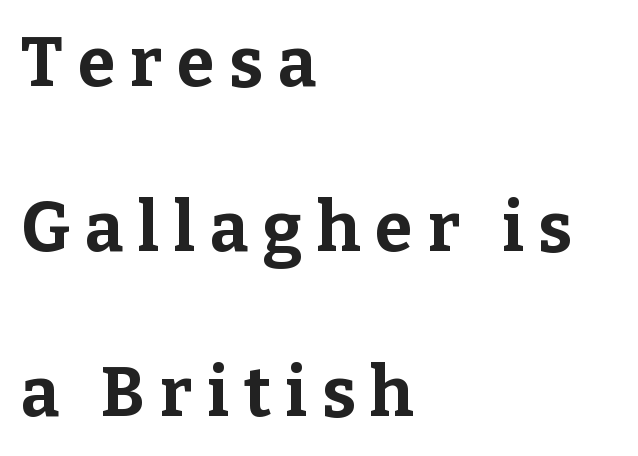
{"serif": "yes", "italic": "no", "bold": "yes", "weight": "bold", "width": "normal", "stroke_contrast": "low", "x_height": "medium", "monospaced": "no", "underline": "no", "align": "left", "line_spacing": "loose", "line_spacing_ratio": 2.39, "letter_spacing": "wide", "letter_spacing_em": 0.21, "glyph_px": 69}
